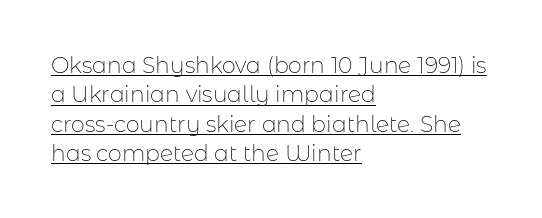
Vertical strokes here are truly vertical. Underline: present. The ragged edge is on the right, which tells us the setting is flush left. The passage shown is not bold in any degree. Spacing between characters is what you'd get straight out of the box. The lines sit at an ordinary, default distance from one another.
